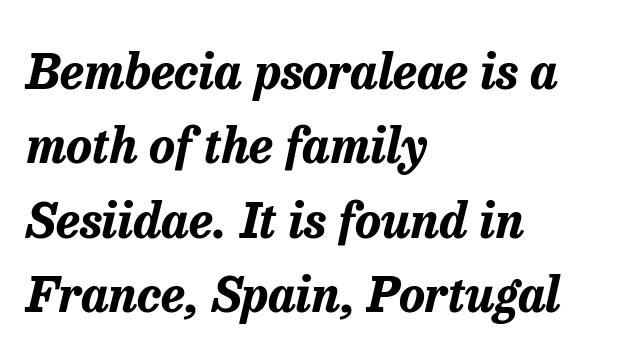
The image shows 49 px bold type, italic (leaning right); set left-aligned, normal line spacing (1.52x), normal letter spacing, not underlined; low stroke contrast and a medium x-height.
